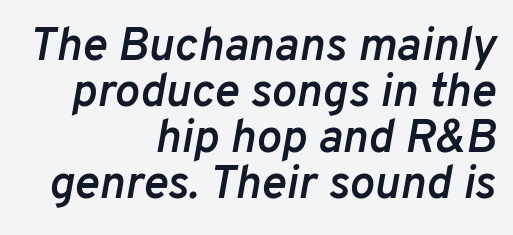
Leftover space on each line is placed entirely before the opening word. The rendering keeps characters at their native spacing. This sample trades vertical openness for compactness between lines. There's an unmistakable incline to the writing here. The strip under each line holds only bare page.
